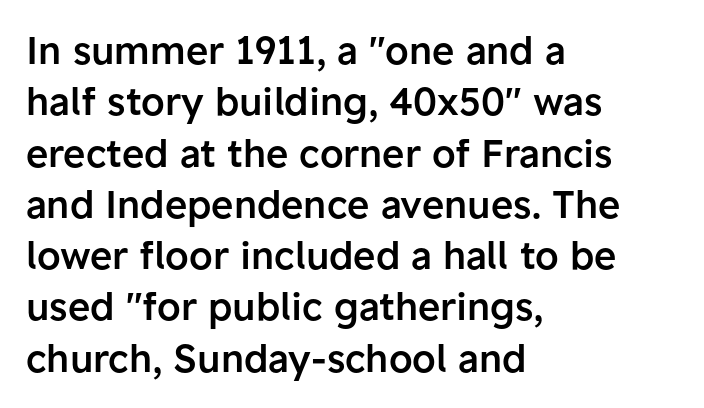
{"serif": "no", "italic": "no", "bold": "semi", "weight": "semibold", "width": "normal", "stroke_contrast": "low", "x_height": "medium", "monospaced": "no", "underline": "no", "align": "left", "line_spacing": "normal", "line_spacing_ratio": 1.35, "letter_spacing": "normal", "letter_spacing_em": 0.0, "glyph_px": 38}
